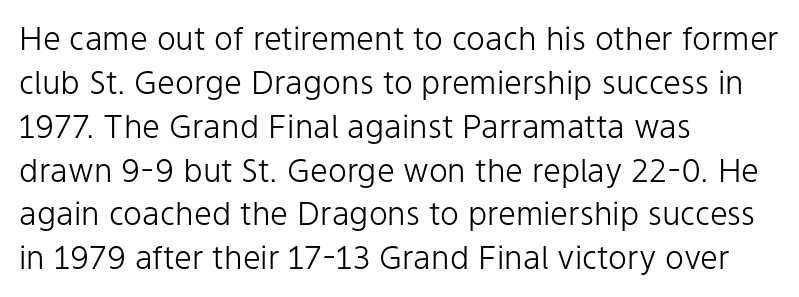
Q: Is the text bold? A: No.
Q: Is the text italic (slanted)? A: No, it is upright.
Q: Is the typeface a serif or a sans-serif typeface? A: Sans-serif.
Q: Is the text underlined? A: No.
Q: How is the paragraph aligned? A: Left-aligned.
Q: Is the spacing between letters normal or unusually wide? A: Normal.
Q: Is the spacing between lines tight, normal or loose? A: Normal.
Q: Width (condensed, normal, or wide)? A: Normal.
Q: Stroke contrast? A: Low.
Q: x-height? A: Medium.
Q: Monospaced? A: No.
